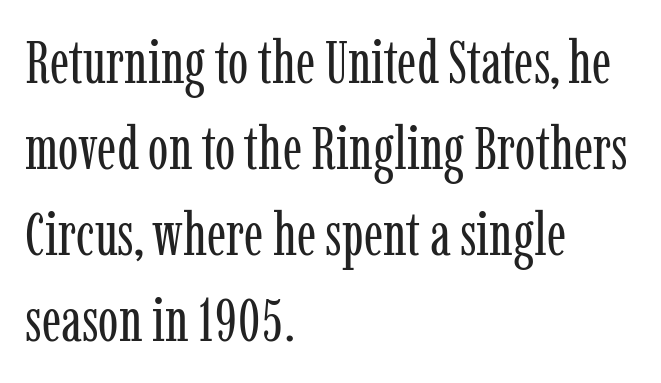
{"serif": "yes", "italic": "no", "bold": "no", "weight": "regular", "width": "condensed", "stroke_contrast": "low", "x_height": "medium", "monospaced": "no", "underline": "no", "align": "left", "line_spacing": "normal", "line_spacing_ratio": 1.41, "letter_spacing": "normal", "letter_spacing_em": 0.0, "glyph_px": 61}
